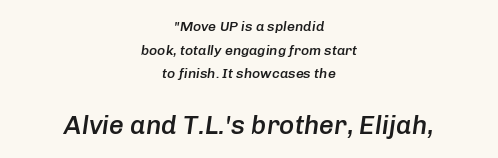
{"italic": "yes", "lean": "right", "slant_degrees": 8, "bold": "semi", "underline": "no", "align": "center", "line_spacing": "normal", "line_spacing_ratio": 1.69, "letter_spacing": "normal", "letter_spacing_em": 0.0, "larger_block": "second", "size_ratio": 1.86, "glyph_px": 26}
